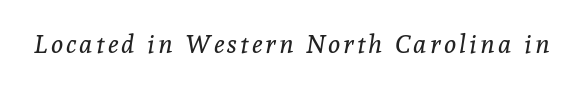
The image shows 26 px text type, italic (leaning right); set not underlined.
